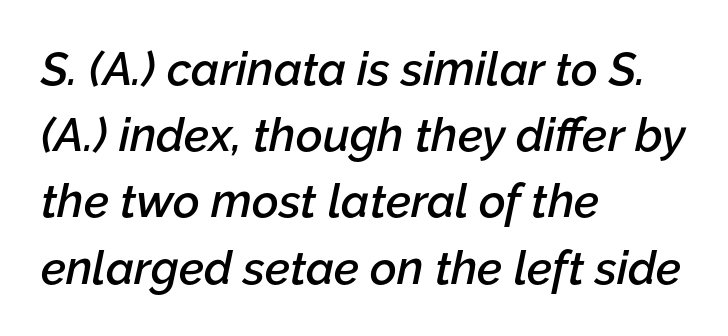
Q: Is the text bold? A: Semi-bold.
Q: Is the text italic (slanted)? A: Yes, it leans right by about 12 degrees.
Q: Is the text underlined? A: No.
Q: How is the paragraph aligned? A: Left-aligned.
Q: Is the spacing between letters normal or unusually wide? A: Normal.
Q: Is the spacing between lines tight, normal or loose? A: Normal.
Q: Width (condensed, normal, or wide)? A: Normal.
Q: Stroke contrast? A: Low.
Q: x-height? A: Medium.
Q: Monospaced? A: No.
